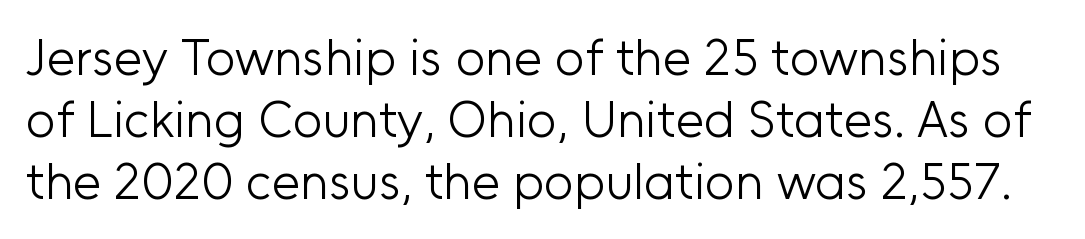
{"serif": "no", "italic": "no", "bold": "no", "weight": "light", "width": "normal", "stroke_contrast": "low", "x_height": "medium", "monospaced": "no", "underline": "no", "line_spacing_ratio": 1.22, "letter_spacing": "normal", "letter_spacing_em": 0.0, "glyph_px": 51}
